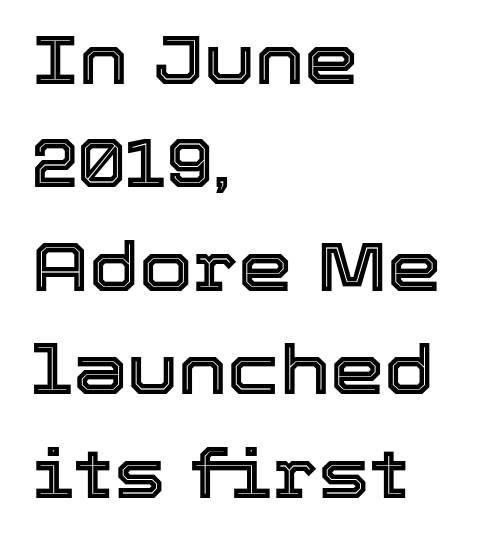
{"italic": "no", "width": "normal", "x_height": "medium", "monospaced": "no", "underline": "no", "align": "left", "line_spacing": "normal", "line_spacing_ratio": 1.5, "letter_spacing": "normal", "letter_spacing_em": 0.0, "glyph_px": 69}
